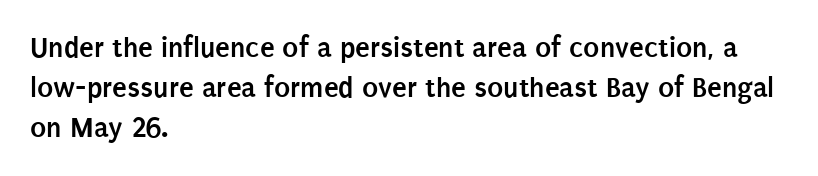
{"serif": "no", "italic": "no", "bold": "yes", "weight": "semibold", "width": "condensed", "stroke_contrast": "low", "x_height": "large", "monospaced": "no", "underline": "no", "align": "left", "line_spacing": "normal", "line_spacing_ratio": 1.34, "letter_spacing": "normal", "letter_spacing_em": 0.0, "glyph_px": 30}
